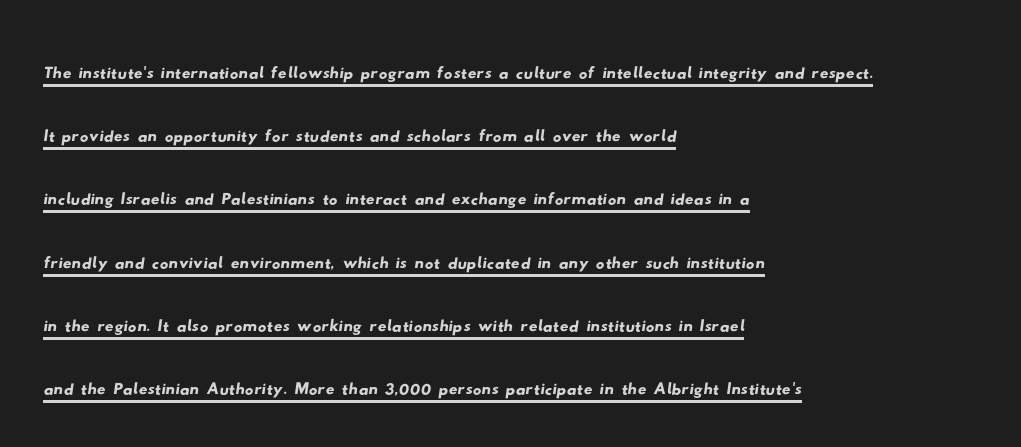
{"serif": "no", "width": "wide", "stroke_contrast": "low", "x_height": "small", "monospaced": "no", "underline": "yes", "align": "left", "line_spacing": "normal", "line_spacing_ratio": 1.47, "letter_spacing": "normal", "letter_spacing_em": 0.0, "glyph_px": 43}
